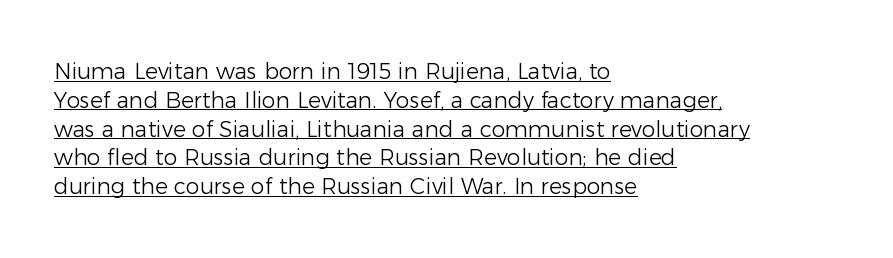
Q: Is the text bold? A: No.
Q: Is the text italic (slanted)? A: No, it is upright.
Q: Is the text underlined? A: Yes.
Q: How is the paragraph aligned? A: Left-aligned.
Q: Is the spacing between letters normal or unusually wide? A: Normal.
Q: Is the spacing between lines tight, normal or loose? A: Normal.
